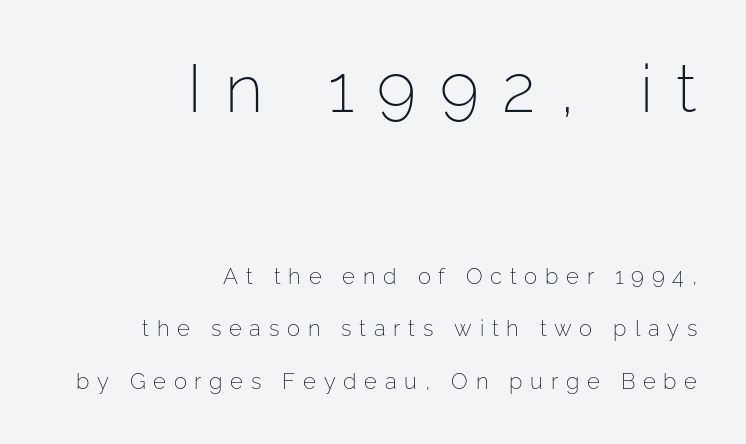
Q: Is the text bold? A: No.
Q: Is the text italic (slanted)? A: No, it is upright.
Q: Is the typeface a serif or a sans-serif typeface? A: Sans-serif.
Q: Is the text underlined? A: No.
Q: How is the paragraph aligned? A: Right-aligned.
Q: Is the spacing between letters normal or unusually wide? A: Unusually wide.
Q: Is the spacing between lines tight, normal or loose? A: Loose.
Q: Which block of text is set in a larger size, the first (top) or the second (bottom)? A: The first (top) one.
Q: Width (condensed, normal, or wide)? A: Normal.
Q: Stroke contrast? A: Low.
Q: x-height? A: Medium.
Q: Monospaced? A: No.
